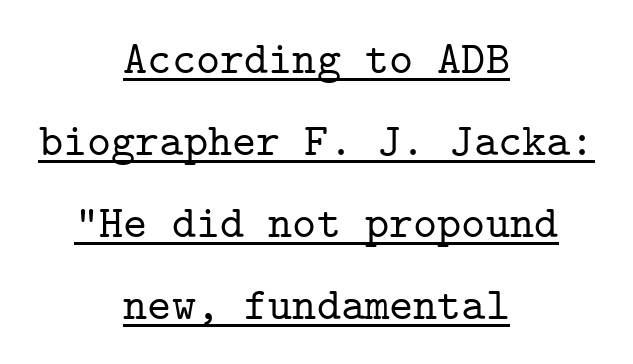
{"serif": "yes", "italic": "no", "width": "normal", "stroke_contrast": "low", "x_height": "medium", "monospaced": "yes", "underline": "yes", "align": "center", "line_spacing_ratio": 1.78, "letter_spacing": "normal", "letter_spacing_em": 0.0, "glyph_px": 46}
